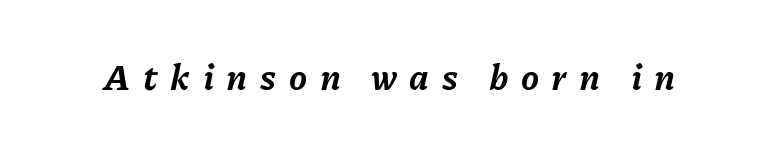
{"italic": "yes", "lean": "right", "slant_degrees": 11, "bold": "yes", "weight": "bold", "width": "normal", "stroke_contrast": "low", "x_height": "medium", "monospaced": "no", "underline": "no", "letter_spacing": "wide", "letter_spacing_em": 0.35, "glyph_px": 36}
